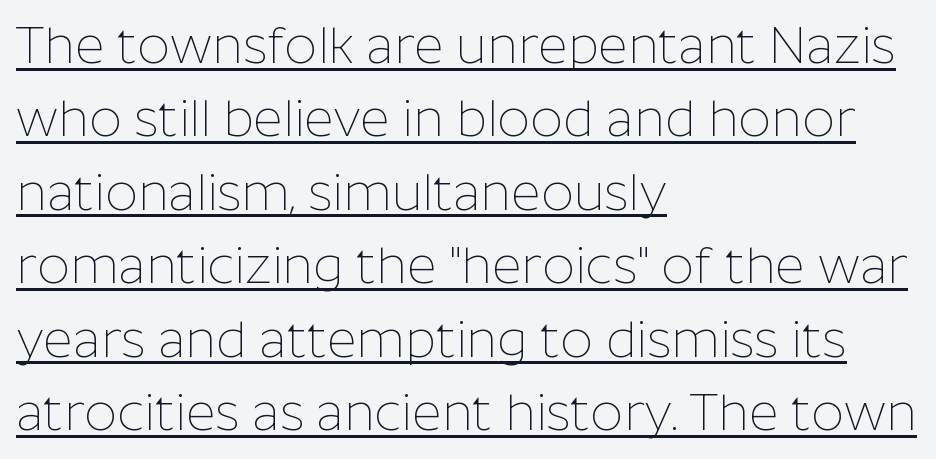
Q: Is the text bold? A: No.
Q: Is the text italic (slanted)? A: No, it is upright.
Q: Is the typeface a serif or a sans-serif typeface? A: Sans-serif.
Q: Is the text underlined? A: Yes.
Q: How is the paragraph aligned? A: Left-aligned.
Q: Is the spacing between letters normal or unusually wide? A: Normal.
Q: Is the spacing between lines tight, normal or loose? A: Normal.
Q: Width (condensed, normal, or wide)? A: Normal.
Q: Stroke contrast? A: Low.
Q: x-height? A: Medium.
Q: Monospaced? A: No.
